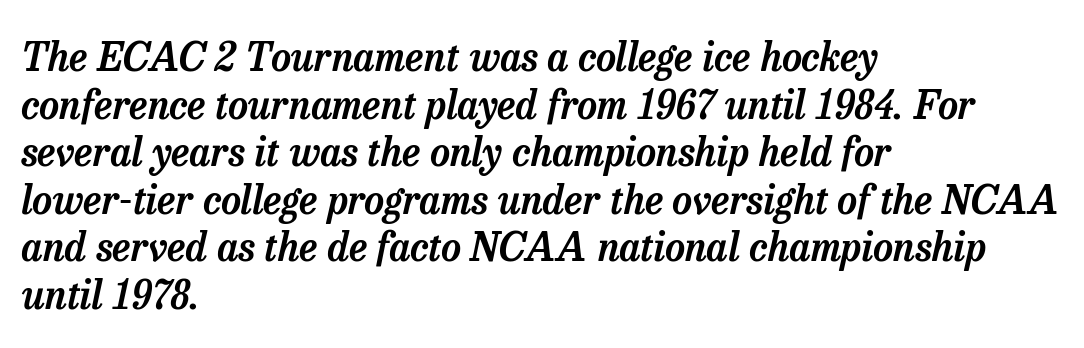
{"serif": "yes", "italic": "yes", "lean": "right", "slant_degrees": 13, "width": "normal", "stroke_contrast": "low", "x_height": "medium", "monospaced": "no", "underline": "no", "align": "left", "line_spacing_ratio": 1.22, "letter_spacing": "normal", "letter_spacing_em": 0.0, "glyph_px": 39}
